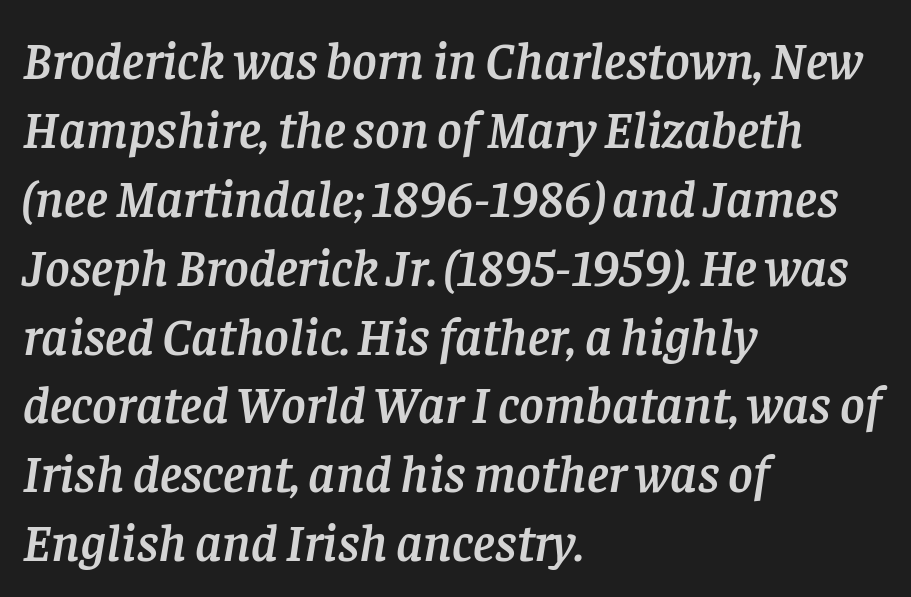
Vertical spacing — default. The strip under each line holds only bare page. The passage shown is typeset with a serif family. This is oblique type, the kind used for emphasis or titles. In CSS terms this would be text-align: left.
